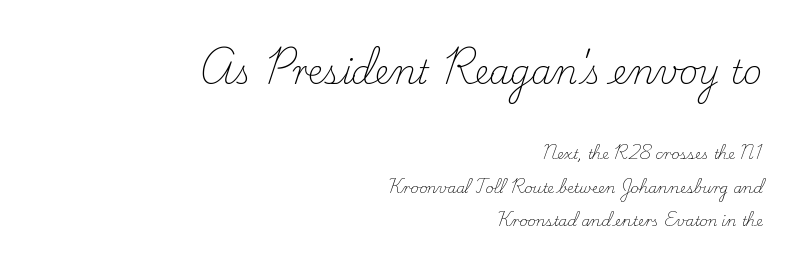
The image shows 33 px light serif type; set right-aligned, loose line spacing (2.41x), normal letter spacing, not underlined; the first (top) block is 2.36x larger; low stroke contrast and a small x-height.
